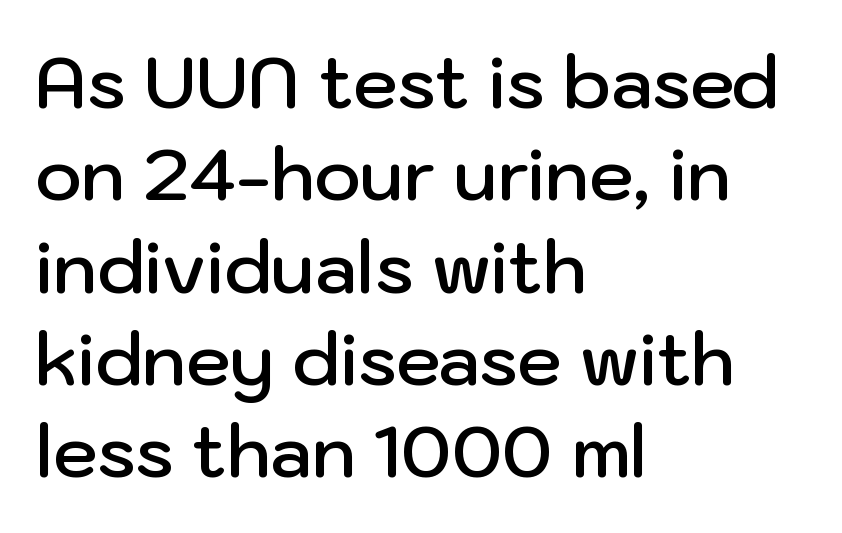
The image shows 71 px semibold sans-serif type, upright; set left-aligned, normal line spacing (1.3x), normal letter spacing, not underlined; low stroke contrast and a medium x-height.
